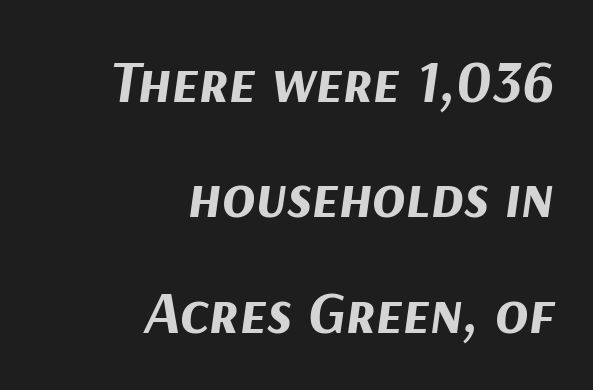
Caption: bold face, heavy strokes. Nothing unusual about the tracking: characters are spaced as the font intends. The passage is arranged like a letterhead date or caption credit — flush right. Yep, that's italic — everything's leaning.
